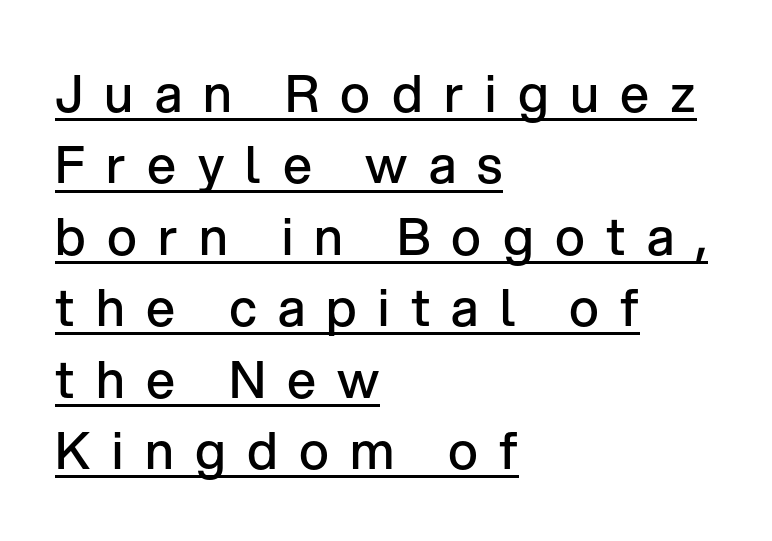
Q: Is the text bold? A: Semi-bold.
Q: Is the text italic (slanted)? A: No, it is upright.
Q: Is the typeface a serif or a sans-serif typeface? A: Sans-serif.
Q: Is the text underlined? A: Yes.
Q: How is the paragraph aligned? A: Left-aligned.
Q: Is the spacing between letters normal or unusually wide? A: Unusually wide.
Q: Is the spacing between lines tight, normal or loose? A: Normal.
Q: Width (condensed, normal, or wide)? A: Normal.
Q: Stroke contrast? A: Low.
Q: x-height? A: Medium.
Q: Monospaced? A: No.
